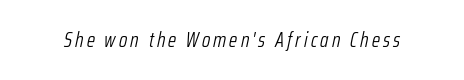
The image shows 21 px text type, italic (leaning right); set not underlined.
